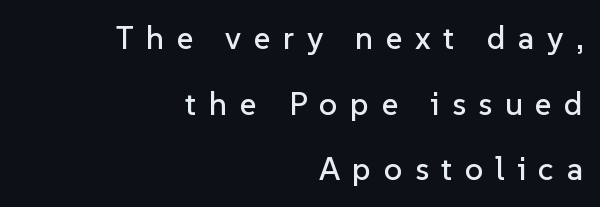
Vertical strokes here are truly vertical. A typesetter would call this leading open, well beyond the default. What kind of face is this? One without serifs — a sans. The ragged edge is on the left, which tells us the setting is flush right. Here the designer chose a conventional face with non-uniform glyph widths. The passage shown has open, widely tracked lettering throughout.
